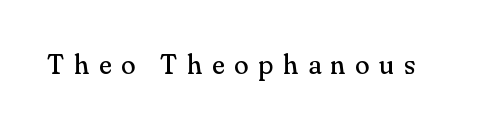
{"italic": "no", "bold": "no", "underline": "no", "letter_spacing": "wide", "letter_spacing_em": 0.35, "glyph_px": 27}
